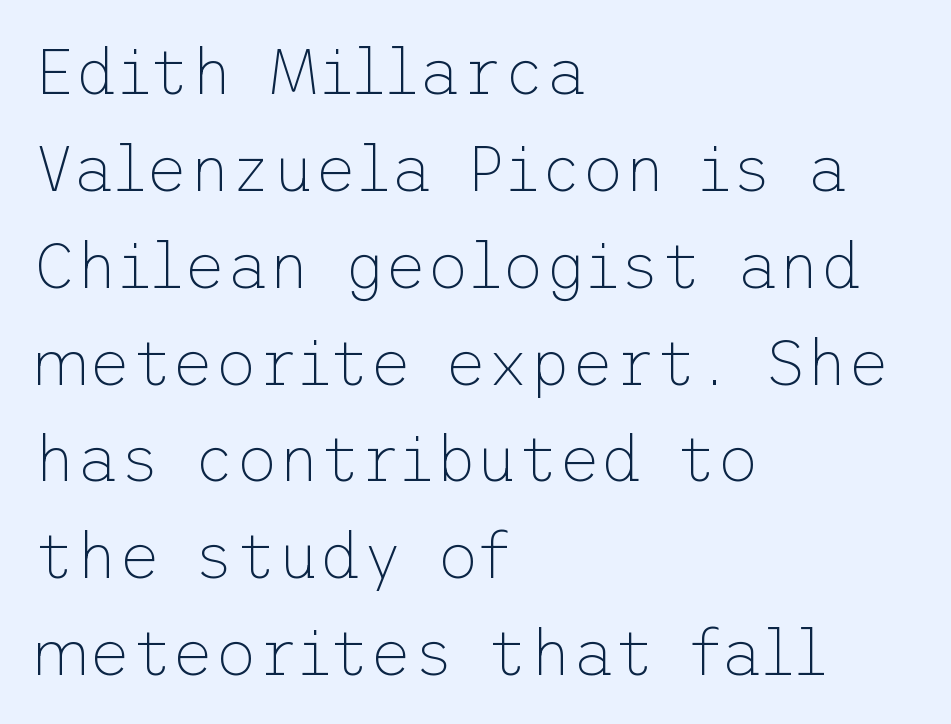
{"serif": "no", "italic": "no", "bold": "no", "weight": "thin", "width": "normal", "stroke_contrast": "low", "x_height": "medium", "underline": "no", "align": "left", "line_spacing": "normal", "line_spacing_ratio": 1.49, "letter_spacing": "normal", "letter_spacing_em": 0.0, "glyph_px": 65}
